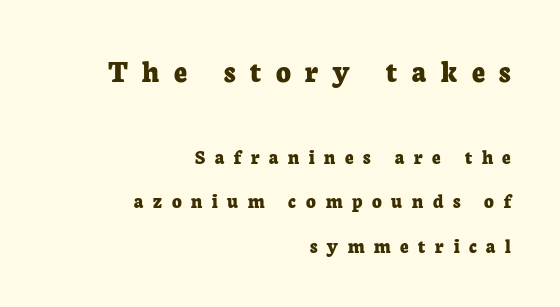
The image shows 32 px bold serif type, upright; set right-aligned, loose line spacing (2.11x), unusually wide letter spacing (+0.46 em), not underlined; the first (top) block is 1.52x larger; low stroke contrast and a medium x-height.
